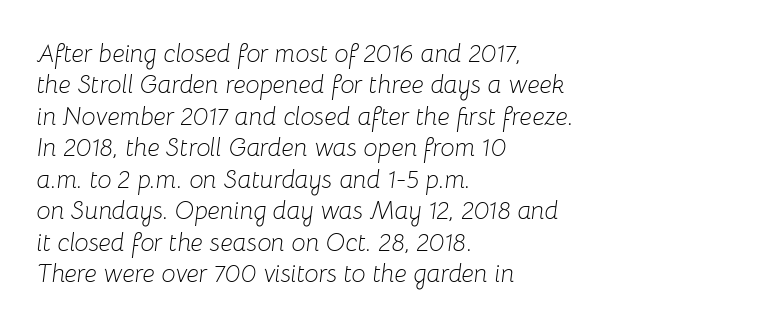
{"italic": "yes", "lean": "right", "slant_degrees": 8, "bold": "no", "underline": "no", "align": "left", "line_spacing": "normal", "line_spacing_ratio": 1.26, "letter_spacing": "normal", "letter_spacing_em": 0.0, "glyph_px": 25}
